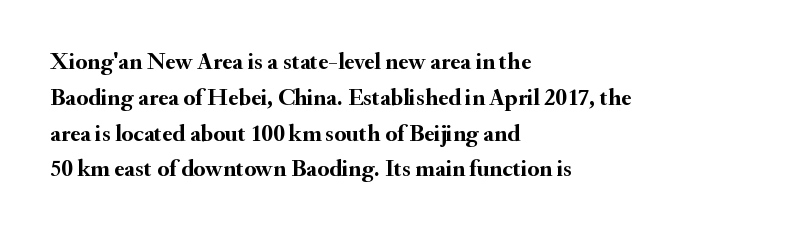
Q: Is the text bold? A: Yes.
Q: Is the text italic (slanted)? A: No, it is upright.
Q: Is the text underlined? A: No.
Q: How is the paragraph aligned? A: Left-aligned.
Q: Is the spacing between letters normal or unusually wide? A: Normal.
Q: Is the spacing between lines tight, normal or loose? A: Normal.
